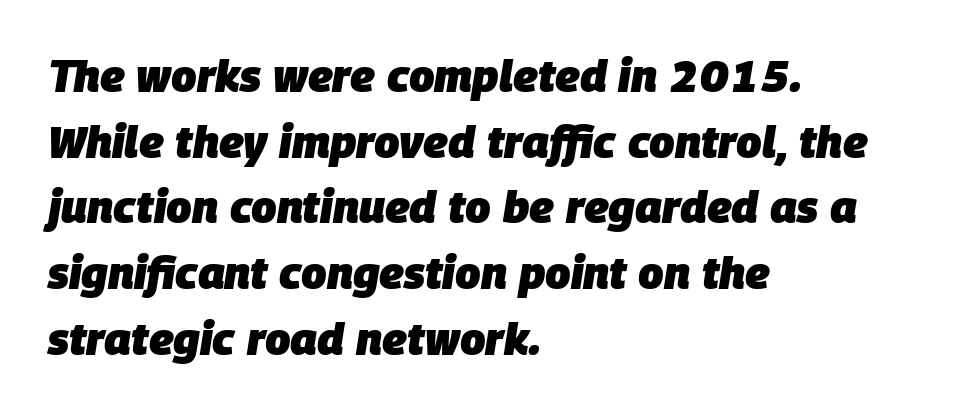
The image shows 45 px heavy type, italic (leaning right); set left-aligned, normal line spacing (1.46x), normal letter spacing, not underlined; low stroke contrast and a large x-height.
